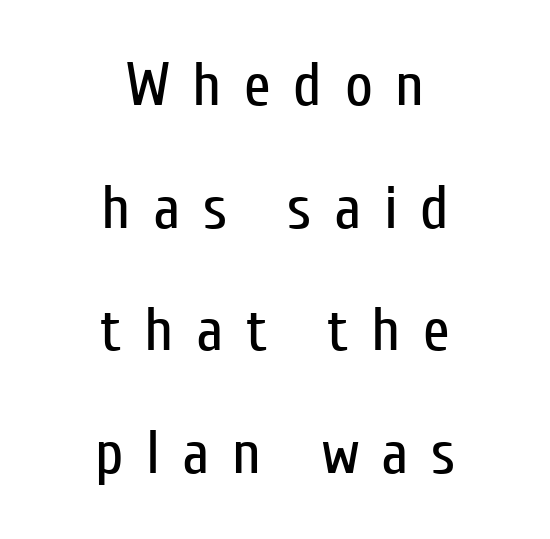
The lines are quadded center. Is this a heavy cut? Hardly; it is regular or lighter. The typography opts for an upright posture over an oblique one. What's the leading like? Stretched, with rows far apart. Decoration check: the copy has no underline. Is this a fixed-width face? No — the glyphs have proportional, varying widths.
